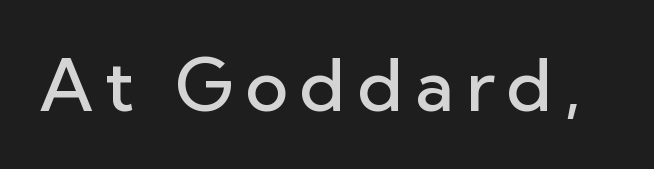
Firm but not heavy-handed strokes: this text is semibold. Posture: upright roman. The rendering uses natural spacing where letterforms have individual widths. The passage shown is not underscored anywhere. This sample uses a sans-serif face.
